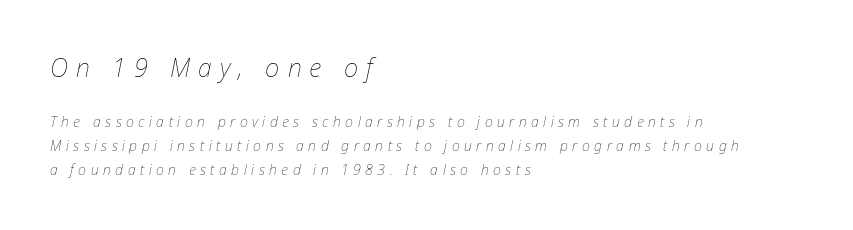
The more generous point size was reserved for the upper chunk. Emphasis-style slanted type is in use. Layout note: lines flush left. The weight would be labelled regular, book, light, or lighter still.
